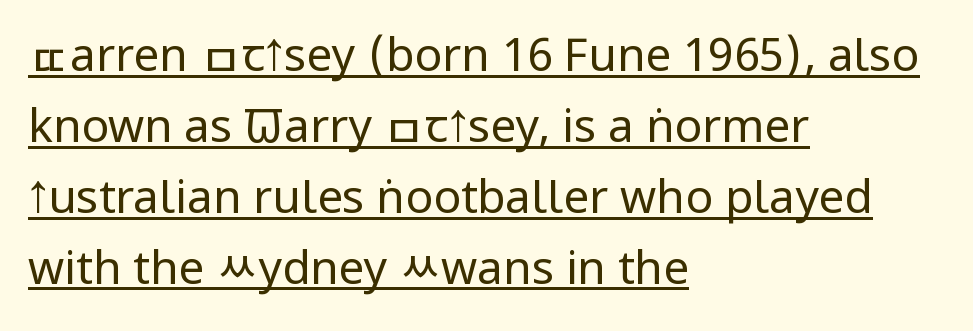
This block has exactly the height ordinary leading produces. Each letter keeps its own natural width here, so spacing adapts to shape. The passage shown is underscored from start to finish. Nope, no serifs anywhere on these letters. Vertical stems look standard width or narrower in stroke.
